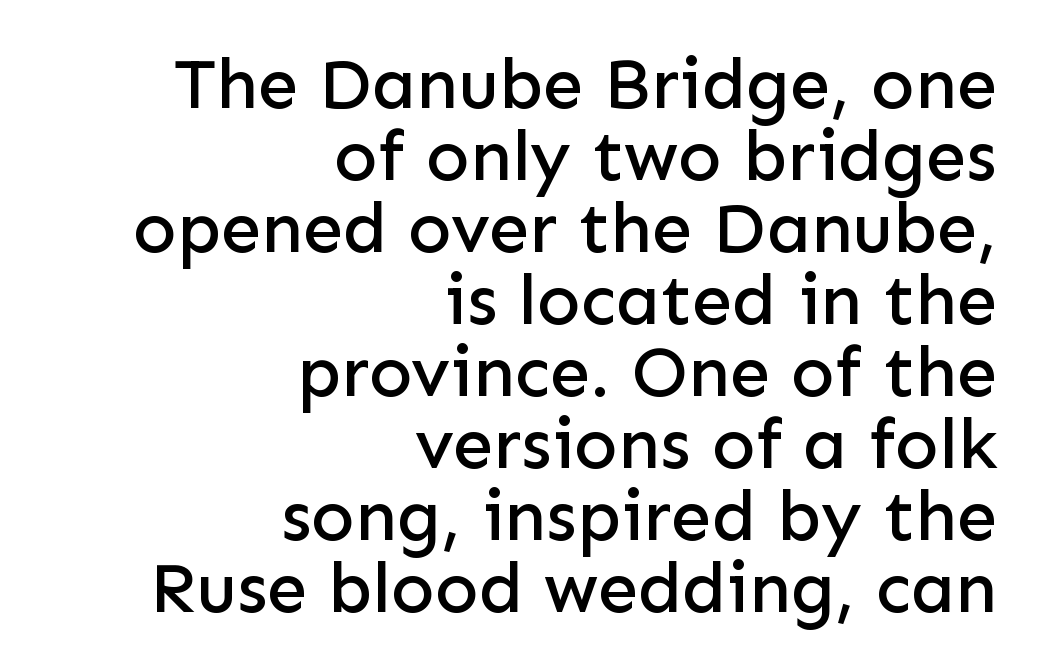
The compositor pushed each line to the right boundary. Italic? Not at all — the glyphs are vertical. Are there feet on the stems? There aren't — it's a sans. Honestly, the letter spacing is just normal — you wouldn't notice it. Character widths vary here, with narrow letters taking less room than wide ones.
